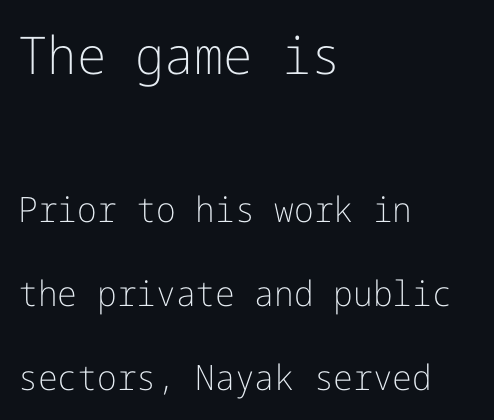
Q: Is the text bold? A: No.
Q: Is the text italic (slanted)? A: No, it is upright.
Q: Is the typeface a serif or a sans-serif typeface? A: Sans-serif.
Q: Is the text underlined? A: No.
Q: How is the paragraph aligned? A: Left-aligned.
Q: Is the spacing between letters normal or unusually wide? A: Normal.
Q: Is the spacing between lines tight, normal or loose? A: Loose.
Q: Which block of text is set in a larger size, the first (top) or the second (bottom)? A: The first (top) one.
Q: Width (condensed, normal, or wide)? A: Normal.
Q: Stroke contrast? A: Low.
Q: x-height? A: Medium.
